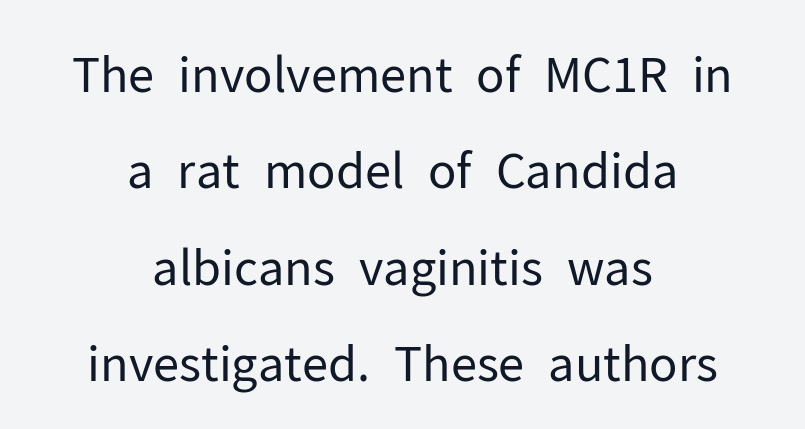
The image shows 48 px regular-weight sans-serif type, upright; set centered, loose line spacing (2.01x), normal letter spacing, not underlined; low stroke contrast and a medium x-height.
